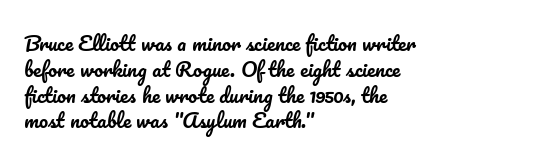
Q: Is the text italic (slanted)? A: Yes.
Q: Is the text underlined? A: No.
Q: How is the paragraph aligned? A: Left-aligned.
Q: Is the spacing between letters normal or unusually wide? A: Normal.
Q: Is the spacing between lines tight, normal or loose? A: Normal.
